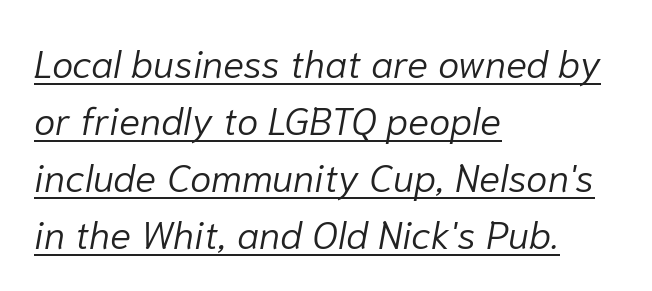
Q: Is the text bold? A: No.
Q: Is the text italic (slanted)? A: Yes, it leans right by about 10 degrees.
Q: Is the text underlined? A: Yes.
Q: How is the paragraph aligned? A: Left-aligned.
Q: Is the spacing between letters normal or unusually wide? A: Normal.
Q: Is the spacing between lines tight, normal or loose? A: Normal.
Q: Width (condensed, normal, or wide)? A: Normal.
Q: Stroke contrast? A: Low.
Q: x-height? A: Medium.
Q: Monospaced? A: No.
